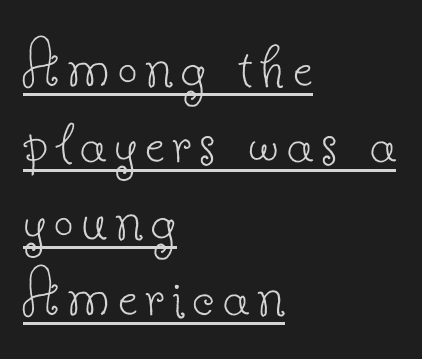
The lettering holds an erect, upright posture throughout. Bold? No — there's no thickening of the strokes. These lines are rendered in a variable-pitch font. One glance says dense: line gaps are narrower than usual. What kind of face is this? One with serifs. The glyphs are accompanied by a horizontal stroke just below them.
